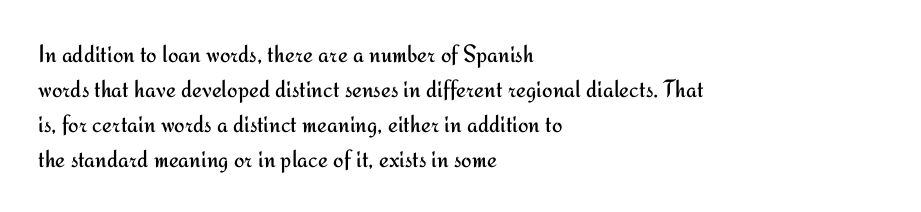
{"italic": "no", "bold": "no", "underline": "no", "align": "left", "line_spacing": "normal", "line_spacing_ratio": 1.4, "letter_spacing": "normal", "letter_spacing_em": 0.0, "glyph_px": 25}
